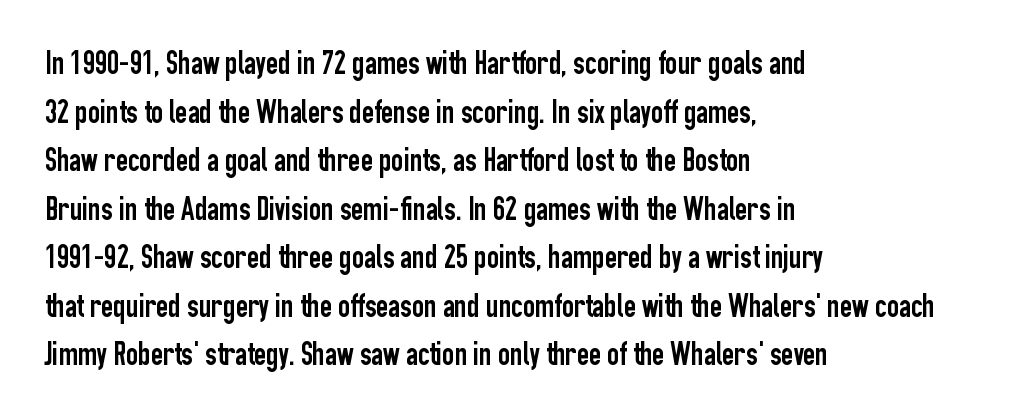
Q: Is the text italic (slanted)? A: No, it is upright.
Q: Is the typeface a serif or a sans-serif typeface? A: Sans-serif.
Q: Is the text underlined? A: No.
Q: How is the paragraph aligned? A: Left-aligned.
Q: Is the spacing between letters normal or unusually wide? A: Normal.
Q: Is the spacing between lines tight, normal or loose? A: Normal.
Q: Width (condensed, normal, or wide)? A: Condensed.
Q: Stroke contrast? A: Low.
Q: x-height? A: Medium.
Q: Monospaced? A: No.
